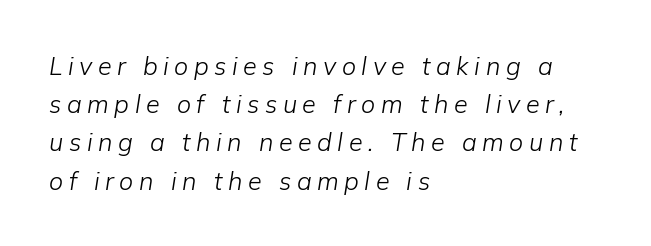
{"italic": "yes", "lean": "right", "slant_degrees": 9, "bold": "no", "underline": "no", "align": "left", "line_spacing": "normal", "line_spacing_ratio": 1.53, "letter_spacing": "wide", "letter_spacing_em": 0.22, "glyph_px": 25}
